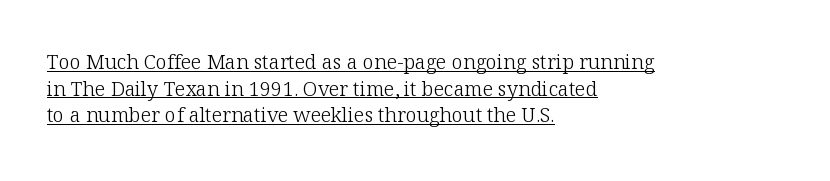
The image shows 20 px text type, upright; set left-aligned, normal line spacing (1.33x), normal letter spacing, underlined.
